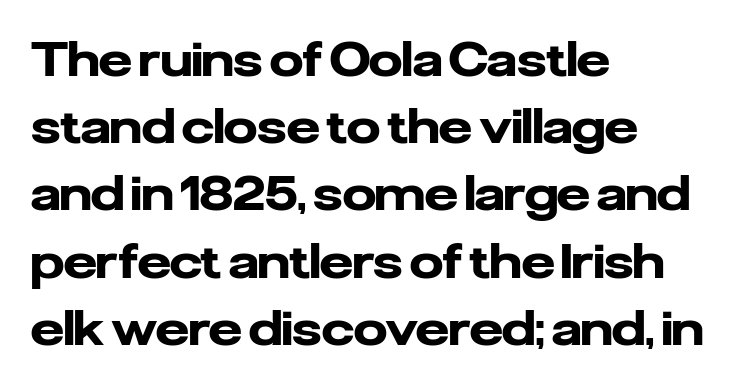
Do the characters align in a grid? No, the font is proportional. Regarding leading, the lines here are spaced in the standard way. Italic: no, the glyphs are upright roman. Only glyphs here, with clear space below each row.
